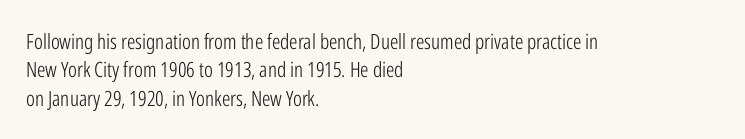
Evenly set lines give the paragraph a standard silhouette. Students, note that the glyphs here touch the page at normal intervals. In terms of posture, this sample is upright. Typeset ragged right — the left edge is the straight one.
